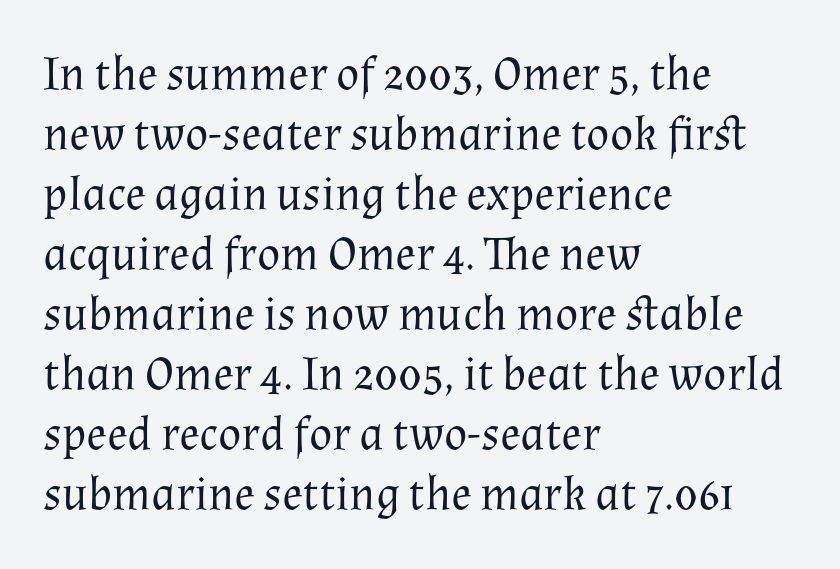
The image shows 48 px regular-weight serif type, upright; set left-aligned, normal line spacing (1.25x), normal letter spacing, not underlined; medium stroke contrast and a medium x-height.
